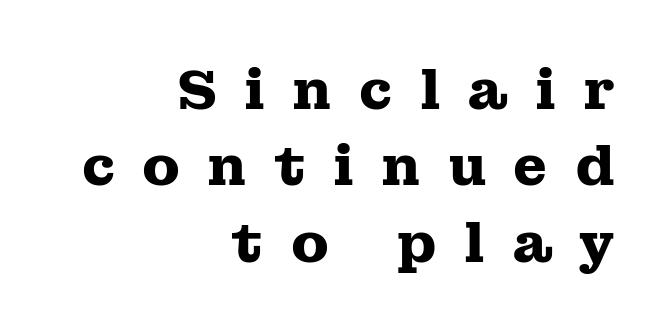
The image shows 55 px heavy, wide serif type, upright; set right-aligned, normal line spacing (1.39x), unusually wide letter spacing (+0.49 em), not underlined; medium stroke contrast and a medium x-height.
